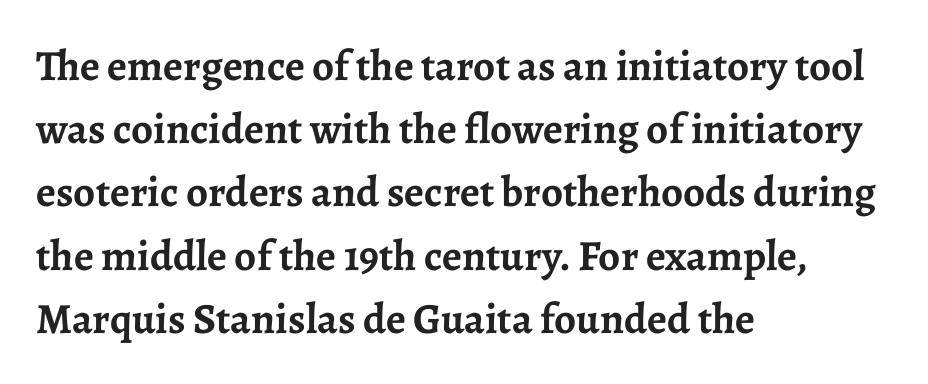
{"serif": "yes", "italic": "no", "bold": "yes", "weight": "semibold", "width": "normal", "stroke_contrast": "low", "x_height": "medium", "monospaced": "no", "underline": "no", "align": "left", "line_spacing": "normal", "line_spacing_ratio": 1.47, "letter_spacing": "normal", "letter_spacing_em": 0.0, "glyph_px": 43}
